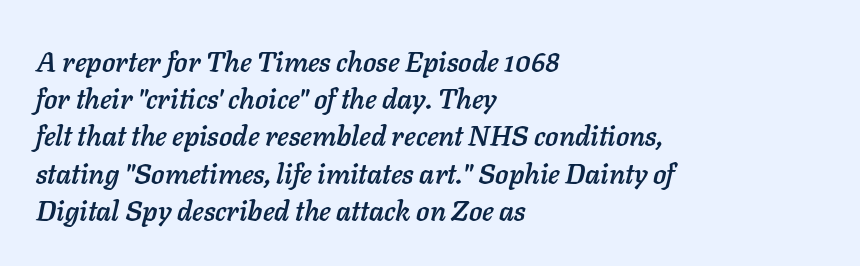
{"italic": "yes", "lean": "right", "slant_degrees": 11, "width": "normal", "stroke_contrast": "low", "x_height": "medium", "monospaced": "no", "underline": "no", "align": "left", "line_spacing": "normal", "line_spacing_ratio": 1.33, "letter_spacing": "normal", "letter_spacing_em": 0.0, "glyph_px": 28}
